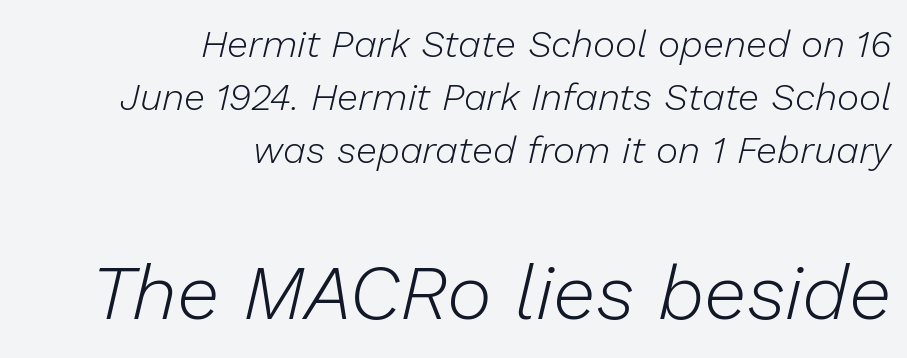
Q: Is the text bold? A: No.
Q: Is the text italic (slanted)? A: Yes, it leans right by about 13 degrees.
Q: Is the text underlined? A: No.
Q: How is the paragraph aligned? A: Right-aligned.
Q: Is the spacing between letters normal or unusually wide? A: Normal.
Q: Is the spacing between lines tight, normal or loose? A: Normal.
Q: Which block of text is set in a larger size, the first (top) or the second (bottom)? A: The second (bottom) one.
Q: Width (condensed, normal, or wide)? A: Normal.
Q: Stroke contrast? A: Low.
Q: x-height? A: Medium.
Q: Monospaced? A: No.
